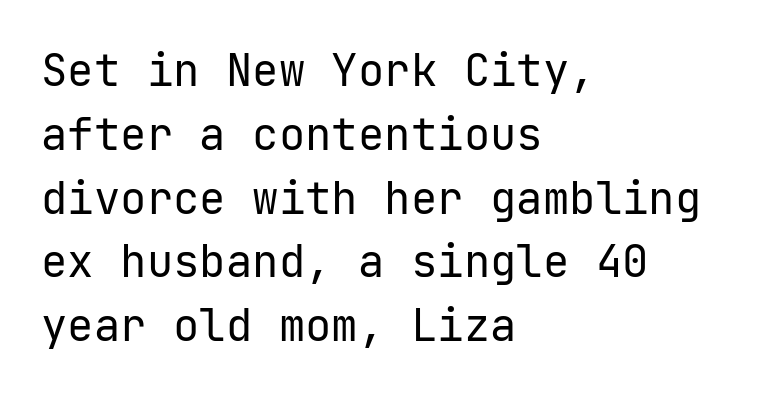
The image shows 44 px regular-weight sans-serif type, upright; set left-aligned, normal line spacing (1.45x), normal letter spacing, not underlined; low stroke contrast and a medium x-height.
